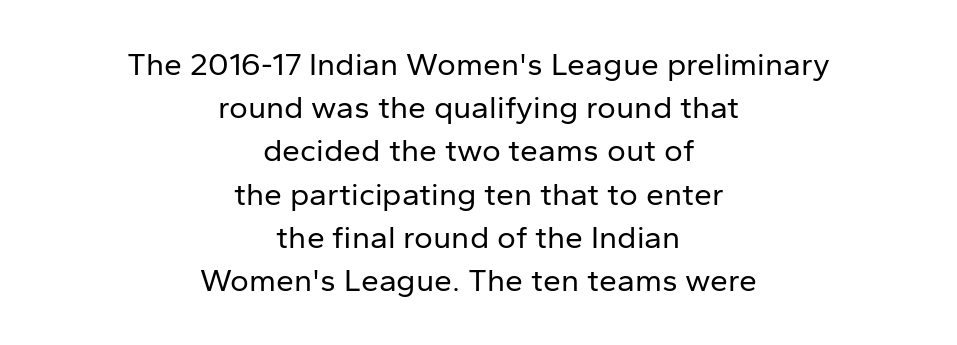
Q: Is the text bold? A: No.
Q: Is the text italic (slanted)? A: No, it is upright.
Q: Is the typeface a serif or a sans-serif typeface? A: Sans-serif.
Q: Is the text underlined? A: No.
Q: How is the paragraph aligned? A: Centered.
Q: Is the spacing between letters normal or unusually wide? A: Normal.
Q: Is the spacing between lines tight, normal or loose? A: Normal.
Q: Width (condensed, normal, or wide)? A: Normal.
Q: Stroke contrast? A: Low.
Q: x-height? A: Medium.
Q: Monospaced? A: No.
